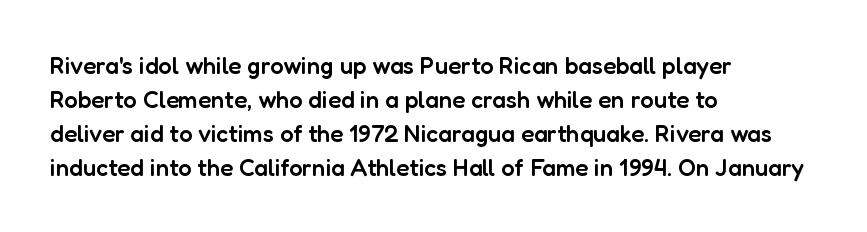
{"italic": "no", "bold": "semi", "underline": "no", "align": "left", "line_spacing": "normal", "line_spacing_ratio": 1.41, "letter_spacing": "normal", "letter_spacing_em": 0.0, "glyph_px": 24}
